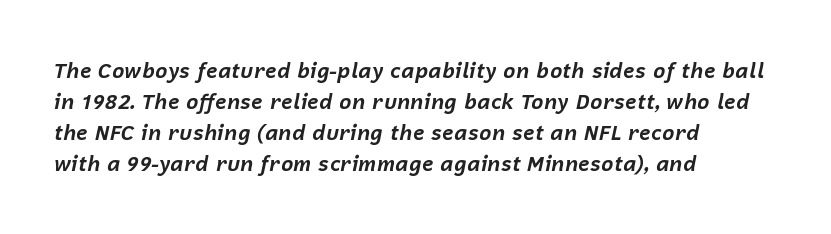
Q: Is the text bold? A: Yes.
Q: Is the text italic (slanted)? A: Yes, it leans right by about 12 degrees.
Q: Is the text underlined? A: No.
Q: How is the paragraph aligned? A: Left-aligned.
Q: Is the spacing between letters normal or unusually wide? A: Normal.
Q: Is the spacing between lines tight, normal or loose? A: Normal.
